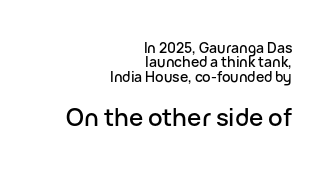
{"italic": "no", "underline": "no", "align": "right", "line_spacing": "tight", "line_spacing_ratio": 1.02, "letter_spacing": "normal", "letter_spacing_em": 0.0, "larger_block": "second", "size_ratio": 1.71, "glyph_px": 24}
